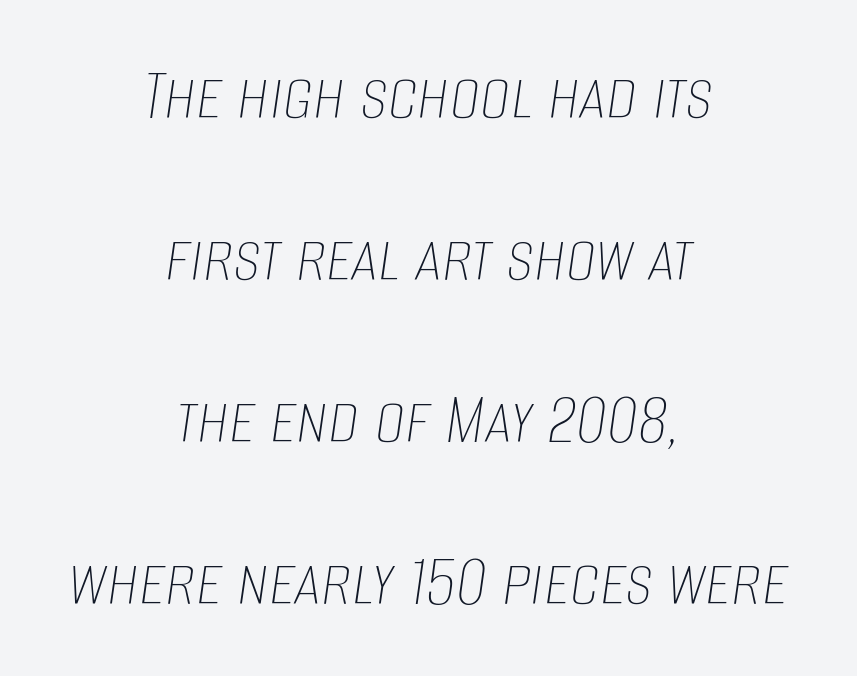
{"italic": "yes", "lean": "right", "slant_degrees": 8, "bold": "no", "weight": "thin", "width": "condensed", "stroke_contrast": "low", "x_height": "large", "monospaced": "no", "underline": "no", "align": "center", "line_spacing": "loose", "line_spacing_ratio": 2.13, "letter_spacing": "normal", "letter_spacing_em": 0.0, "glyph_px": 76}
